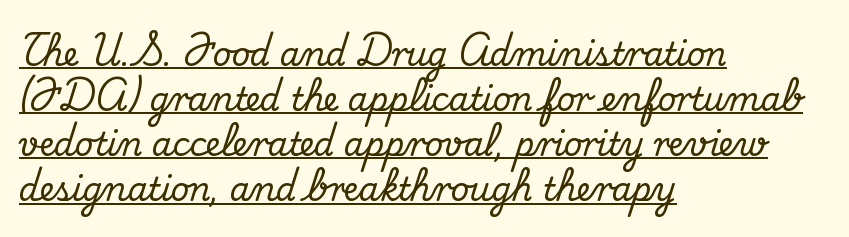
Q: Is the text italic (slanted)? A: Yes.
Q: Is the typeface a serif or a sans-serif typeface? A: Serif.
Q: Is the text underlined? A: Yes.
Q: How is the paragraph aligned? A: Left-aligned.
Q: Is the spacing between letters normal or unusually wide? A: Normal.
Q: Is the spacing between lines tight, normal or loose? A: Normal.
Q: Width (condensed, normal, or wide)? A: Normal.
Q: Stroke contrast? A: Medium.
Q: x-height? A: Small.
Q: Monospaced? A: No.
